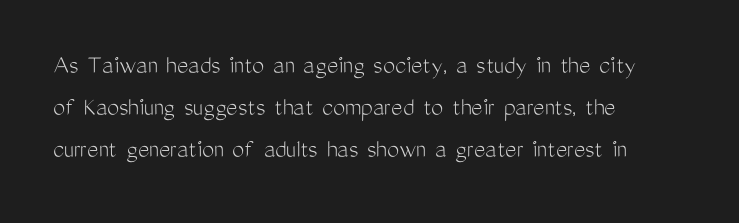
Q: Is the text bold? A: No.
Q: Is the text italic (slanted)? A: No, it is upright.
Q: Is the text underlined? A: No.
Q: How is the paragraph aligned? A: Left-aligned.
Q: Is the spacing between letters normal or unusually wide? A: Normal.
Q: Is the spacing between lines tight, normal or loose? A: Normal.
